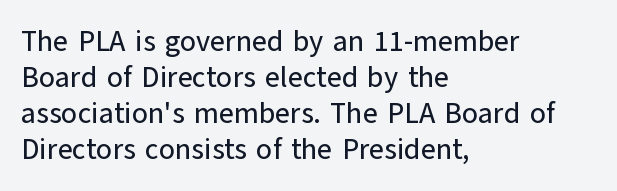
The image shows 29 px sans-serif type, upright; set left-aligned, line spacing 1.24x, normal letter spacing, not underlined; low stroke contrast and a medium x-height.
